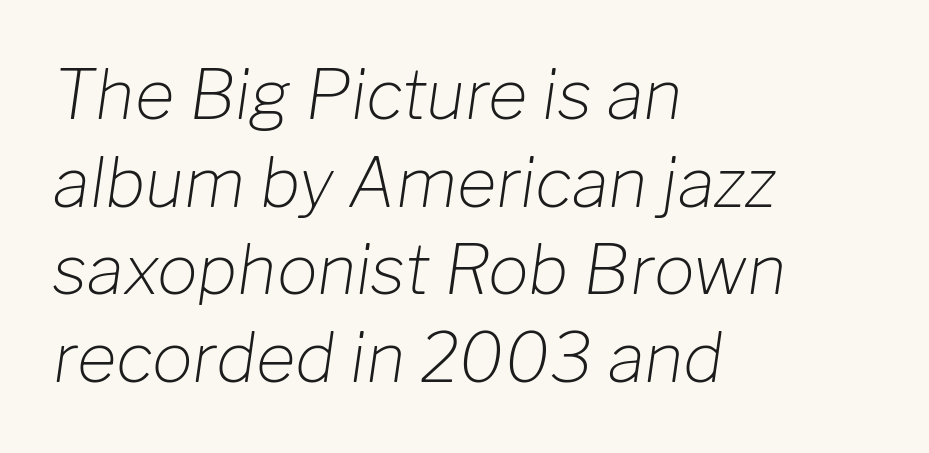
Q: Is the text bold? A: No.
Q: Is the text italic (slanted)? A: Yes, it leans right by about 8 degrees.
Q: Is the text underlined? A: No.
Q: How is the paragraph aligned? A: Left-aligned.
Q: Is the spacing between letters normal or unusually wide? A: Normal.
Q: Is the spacing between lines tight, normal or loose? A: Normal.
Q: Width (condensed, normal, or wide)? A: Normal.
Q: Stroke contrast? A: Low.
Q: x-height? A: Medium.
Q: Monospaced? A: No.
